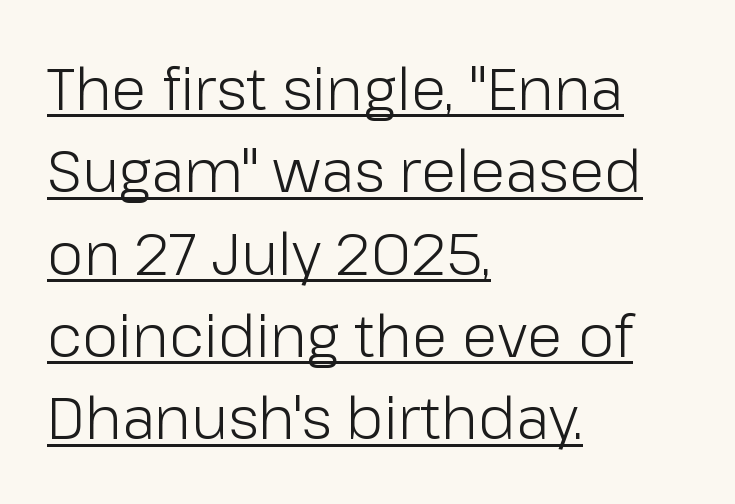
Q: Is the text bold? A: No.
Q: Is the text italic (slanted)? A: No, it is upright.
Q: Is the typeface a serif or a sans-serif typeface? A: Sans-serif.
Q: Is the text underlined? A: Yes.
Q: How is the paragraph aligned? A: Left-aligned.
Q: Is the spacing between letters normal or unusually wide? A: Normal.
Q: Is the spacing between lines tight, normal or loose? A: Normal.
Q: Width (condensed, normal, or wide)? A: Normal.
Q: Stroke contrast? A: Low.
Q: x-height? A: Medium.
Q: Monospaced? A: No.
